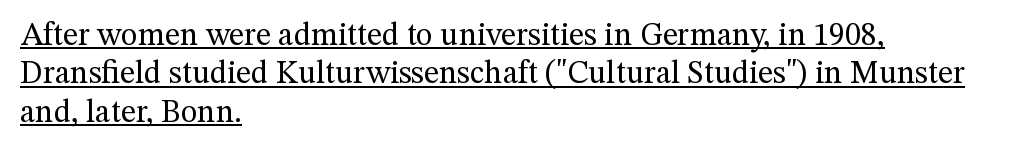
Q: Is the text bold? A: No.
Q: Is the text italic (slanted)? A: No, it is upright.
Q: Is the typeface a serif or a sans-serif typeface? A: Serif.
Q: Is the text underlined? A: Yes.
Q: How is the paragraph aligned? A: Left-aligned.
Q: Is the spacing between letters normal or unusually wide? A: Normal.
Q: Width (condensed, normal, or wide)? A: Normal.
Q: Stroke contrast? A: Medium.
Q: x-height? A: Medium.
Q: Monospaced? A: No.
